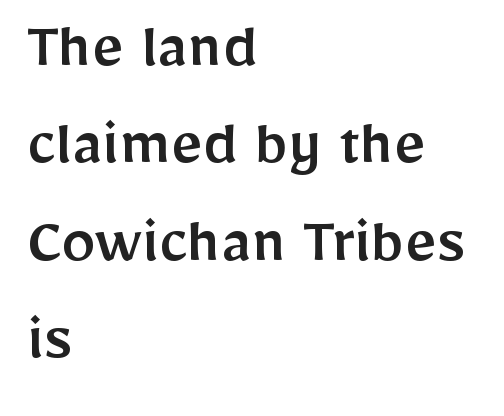
Teacher's note: observe the even left margin — that is flush-left alignment. The foot of each line stays bare and open. Proportional: the letters do not fall into vertical columns. Honestly, the letter spacing is just normal — you wouldn't notice it.
